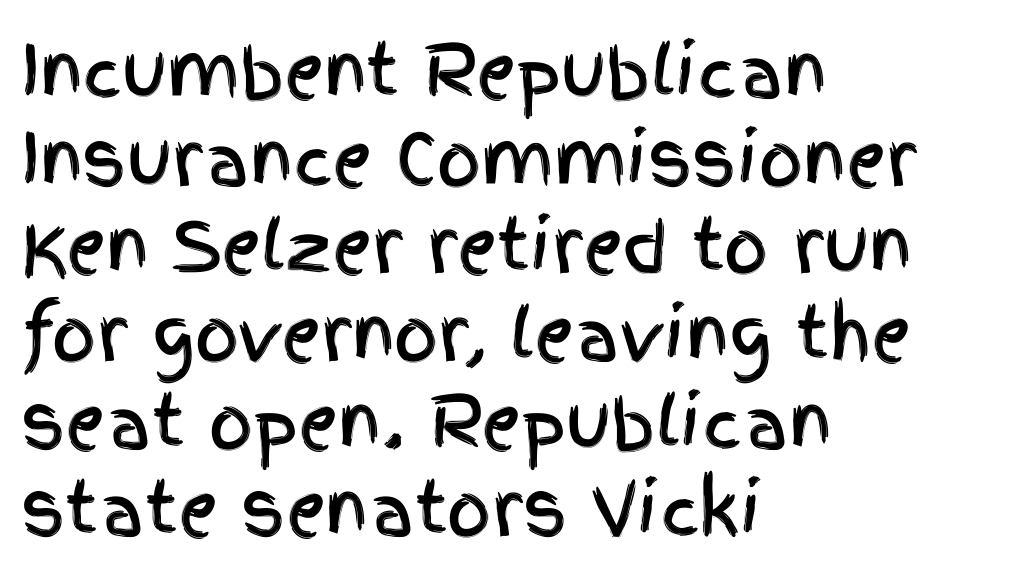
Q: Is the text italic (slanted)? A: No, it is upright.
Q: Is the typeface a serif or a sans-serif typeface? A: Sans-serif.
Q: Is the text underlined? A: No.
Q: How is the paragraph aligned? A: Left-aligned.
Q: Is the spacing between letters normal or unusually wide? A: Normal.
Q: Is the spacing between lines tight, normal or loose? A: Normal.
Q: Width (condensed, normal, or wide)? A: Condensed.
Q: x-height? A: Large.
Q: Monospaced? A: No.
